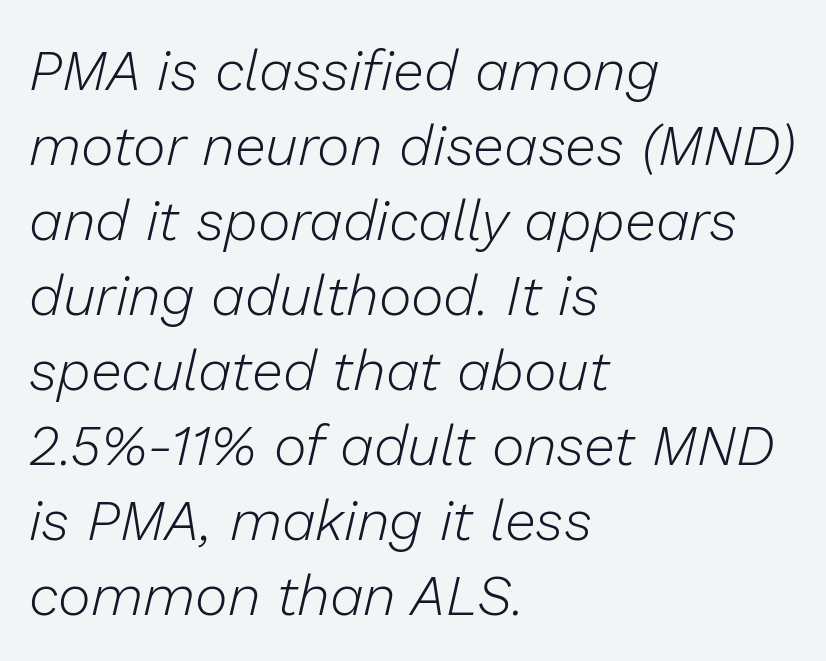
The image shows 56 px light type, italic (leaning right); set left-aligned, normal line spacing (1.34x), normal letter spacing, not underlined; low stroke contrast and a medium x-height.
